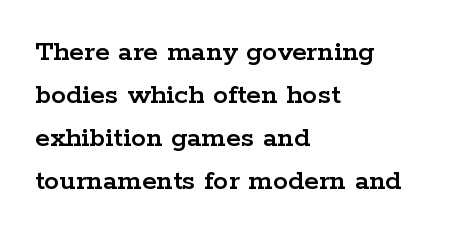
The image shows 30 px wide serif type, upright; set left-aligned, normal line spacing (1.43x), normal letter spacing, not underlined; low stroke contrast and a medium x-height.
